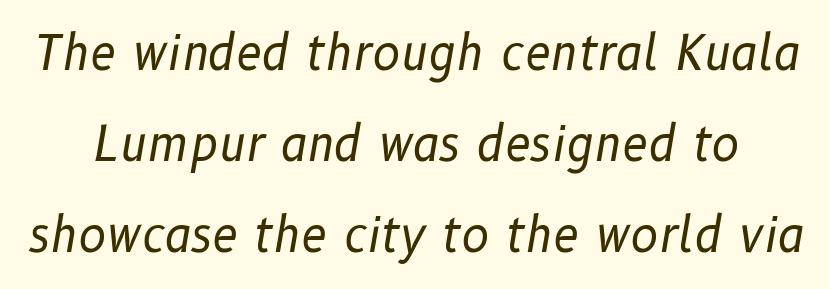
The image shows 47 px regular-weight type, italic (leaning right); set loose line spacing (1.94x), normal letter spacing, not underlined; low stroke contrast and a medium x-height.
